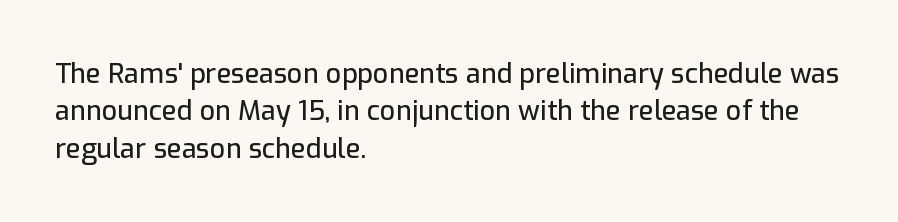
{"italic": "no", "underline": "no", "align": "left", "line_spacing": "normal", "line_spacing_ratio": 1.38, "letter_spacing": "normal", "letter_spacing_em": 0.0, "glyph_px": 27}
